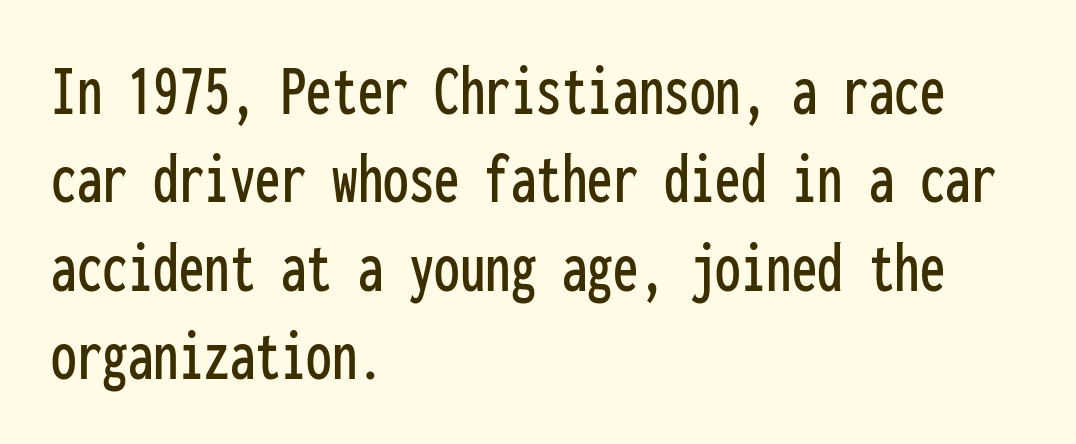
Q: Is the text italic (slanted)? A: No, it is upright.
Q: Is the typeface a serif or a sans-serif typeface? A: Sans-serif.
Q: Is the text underlined? A: No.
Q: How is the paragraph aligned? A: Left-aligned.
Q: Is the spacing between letters normal or unusually wide? A: Normal.
Q: Width (condensed, normal, or wide)? A: Condensed.
Q: Stroke contrast? A: Low.
Q: x-height? A: Medium.
Q: Monospaced? A: Yes.
